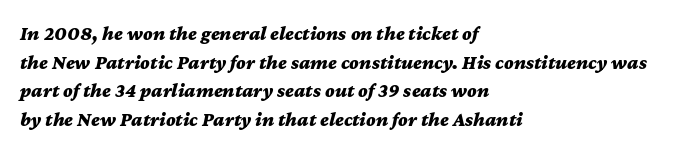
No word sits above an underline. This sample uses an oblique cut, with every glyph tilted off the vertical. A student would call this left alignment; a typographer would say flush left, rag right. This sample keeps an unexceptional amount of space between lines.
